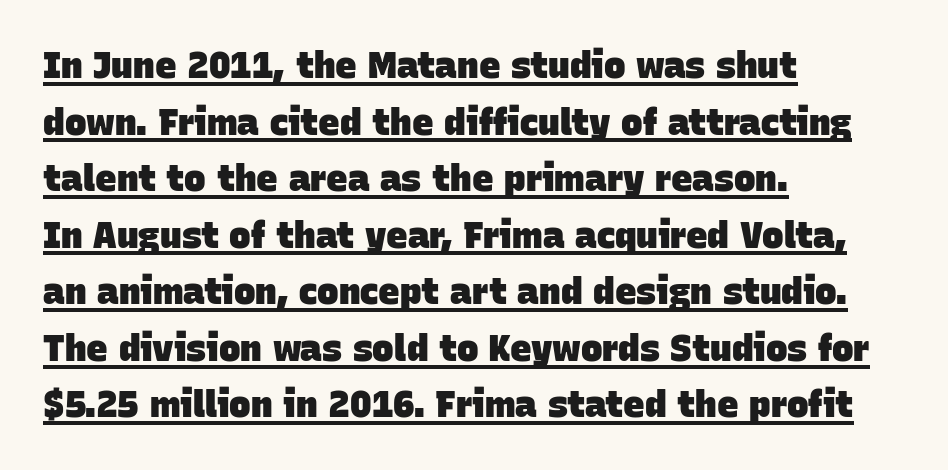
Q: Is the text bold? A: Yes.
Q: Is the typeface a serif or a sans-serif typeface? A: Sans-serif.
Q: Is the text underlined? A: Yes.
Q: How is the paragraph aligned? A: Left-aligned.
Q: Is the spacing between letters normal or unusually wide? A: Normal.
Q: Is the spacing between lines tight, normal or loose? A: Normal.
Q: Width (condensed, normal, or wide)? A: Normal.
Q: Stroke contrast? A: Low.
Q: x-height? A: Large.
Q: Monospaced? A: No.
